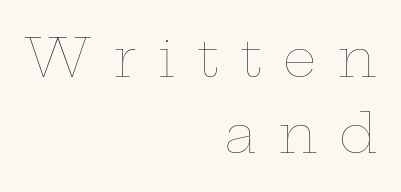
Only glyphs here, with clear space below each row. In terms of leading, this rendering sits right in the middle. Each word looks stretched out because of the extra space between its letters. The strokes are not fattened; the text isn't bold. The typography opts for an upright posture over an oblique one.
